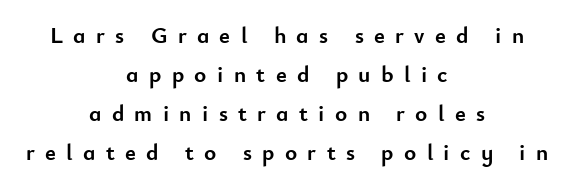
Q: Is the text bold? A: Yes.
Q: Is the text italic (slanted)? A: No, it is upright.
Q: Is the text underlined? A: No.
Q: How is the paragraph aligned? A: Centered.
Q: Is the spacing between letters normal or unusually wide? A: Unusually wide.
Q: Is the spacing between lines tight, normal or loose? A: Normal.
